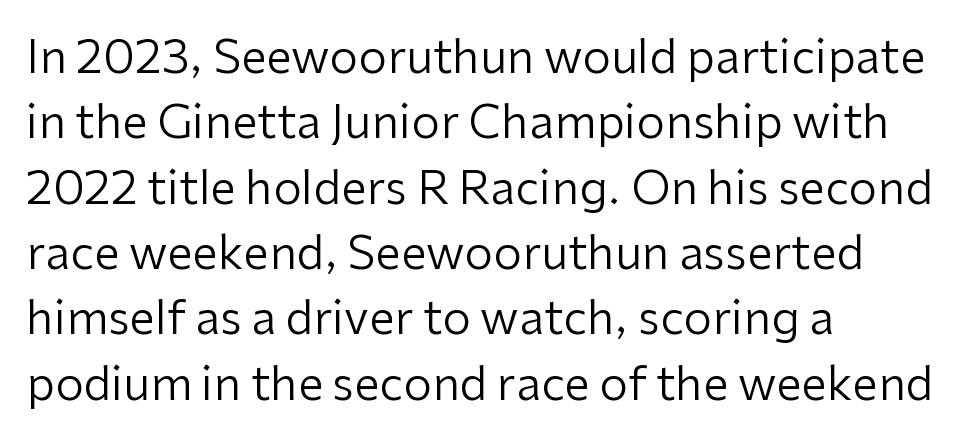
The rendering keeps characters at their native spacing. These lines sit exactly where default settings would place them. Note the varied advance widths — an 'i' is clearly narrower than an 'm'. A student would call this left alignment; a typographer would say flush left, rag right.
